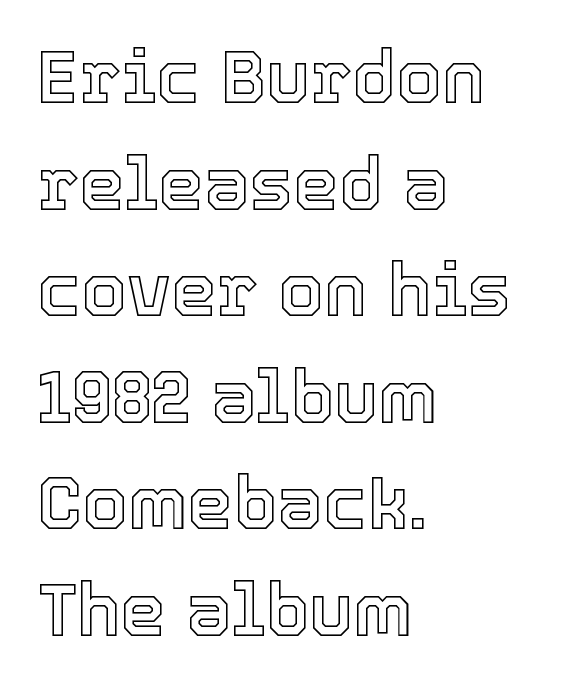
{"italic": "no", "width": "normal", "x_height": "medium", "monospaced": "no", "underline": "no", "align": "left", "line_spacing": "normal", "line_spacing_ratio": 1.46, "letter_spacing": "normal", "letter_spacing_em": 0.0, "glyph_px": 73}
